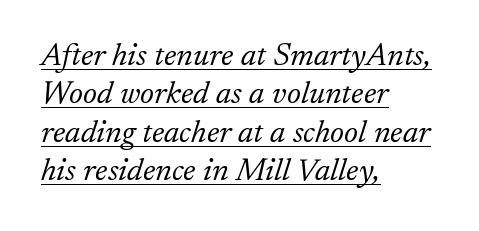
Q: Is the text bold? A: No.
Q: Is the text italic (slanted)? A: Yes, it leans right by about 17 degrees.
Q: Is the typeface a serif or a sans-serif typeface? A: Serif.
Q: Is the text underlined? A: Yes.
Q: How is the paragraph aligned? A: Left-aligned.
Q: Is the spacing between letters normal or unusually wide? A: Normal.
Q: Width (condensed, normal, or wide)? A: Normal.
Q: Stroke contrast? A: Low.
Q: x-height? A: Small.
Q: Monospaced? A: No.
